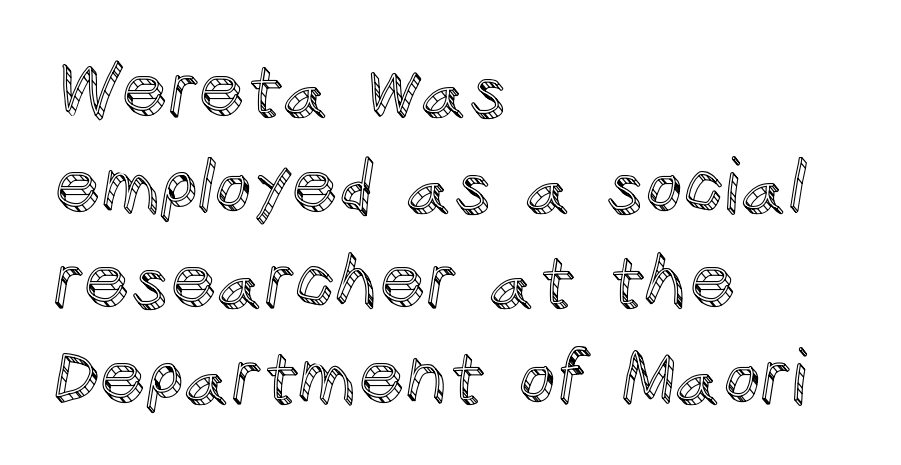
{"width": "normal", "x_height": "large", "monospaced": "no", "underline": "no", "align": "left", "line_spacing": "normal", "line_spacing_ratio": 1.31, "letter_spacing": "normal", "letter_spacing_em": 0.0, "glyph_px": 73}
